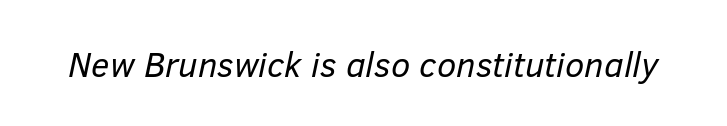
Q: Is the text bold? A: No.
Q: Is the text italic (slanted)? A: Yes, it leans right by about 12 degrees.
Q: Is the text underlined? A: No.
Q: Is the spacing between letters normal or unusually wide? A: Normal.
Q: Width (condensed, normal, or wide)? A: Normal.
Q: Stroke contrast? A: Low.
Q: x-height? A: Medium.
Q: Monospaced? A: No.
